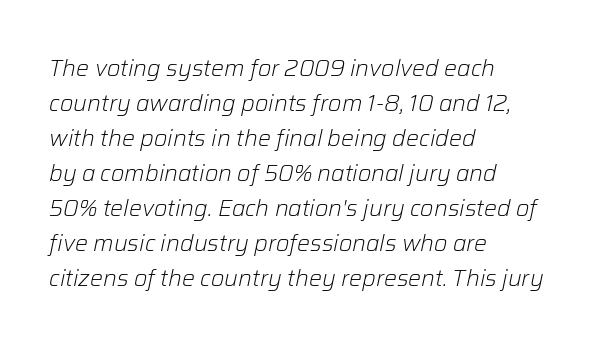
The image shows 23 px text type, italic (leaning right); set left-aligned, normal line spacing (1.52x), normal letter spacing, not underlined.
